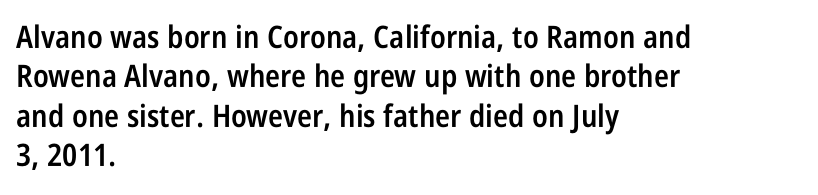
{"serif": "no", "italic": "no", "bold": "semi", "weight": "semibold", "width": "condensed", "stroke_contrast": "low", "x_height": "large", "monospaced": "no", "underline": "no", "align": "left", "line_spacing": "normal", "line_spacing_ratio": 1.27, "letter_spacing": "normal", "letter_spacing_em": 0.0, "glyph_px": 31}
